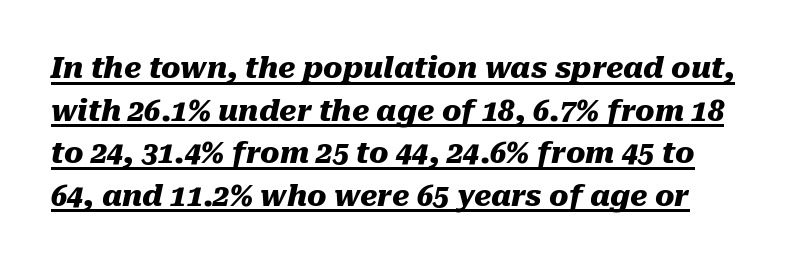
Q: Is the text bold? A: Yes.
Q: Is the text italic (slanted)? A: Yes, it leans right by about 10 degrees.
Q: Is the text underlined? A: Yes.
Q: Is the spacing between letters normal or unusually wide? A: Normal.
Q: Is the spacing between lines tight, normal or loose? A: Normal.
Q: Width (condensed, normal, or wide)? A: Normal.
Q: Stroke contrast? A: Medium.
Q: x-height? A: Medium.
Q: Monospaced? A: No.
